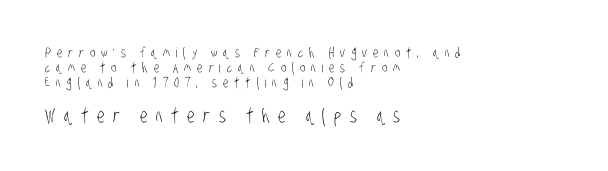
Q: Is the text bold? A: No.
Q: Is the text underlined? A: No.
Q: How is the paragraph aligned? A: Left-aligned.
Q: Is the spacing between letters normal or unusually wide? A: Unusually wide.
Q: Is the spacing between lines tight, normal or loose? A: Tight.
Q: Which block of text is set in a larger size, the first (top) or the second (bottom)? A: The second (bottom) one.
